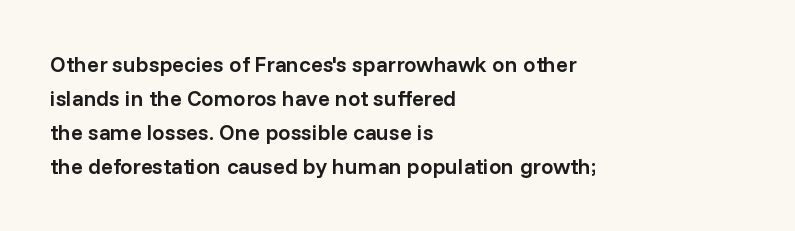
{"italic": "no", "bold": "semi", "underline": "no", "align": "left", "line_spacing": "normal", "line_spacing_ratio": 1.55, "letter_spacing": "normal", "letter_spacing_em": 0.0, "glyph_px": 22}
